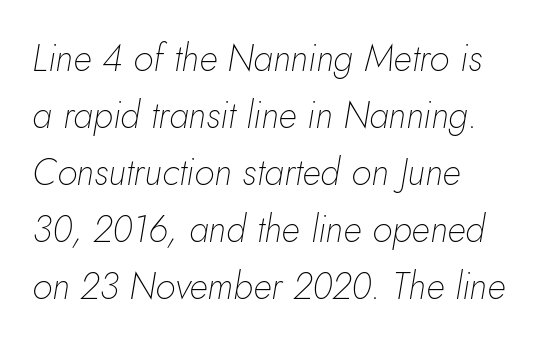
The image shows 37 px thin type, italic (leaning right); set left-aligned, normal line spacing (1.54x), normal letter spacing, not underlined; low stroke contrast and a small x-height.
